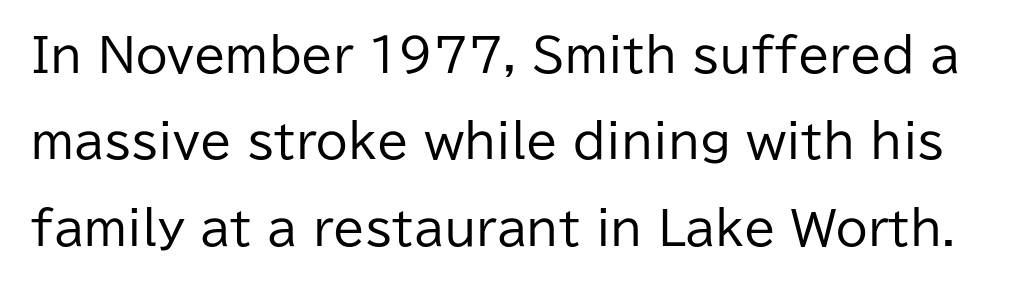
Q: Is the text bold? A: No.
Q: Is the text italic (slanted)? A: No, it is upright.
Q: Is the typeface a serif or a sans-serif typeface? A: Sans-serif.
Q: Is the text underlined? A: No.
Q: Is the spacing between letters normal or unusually wide? A: Normal.
Q: Width (condensed, normal, or wide)? A: Normal.
Q: Stroke contrast? A: Low.
Q: x-height? A: Medium.
Q: Monospaced? A: No.
